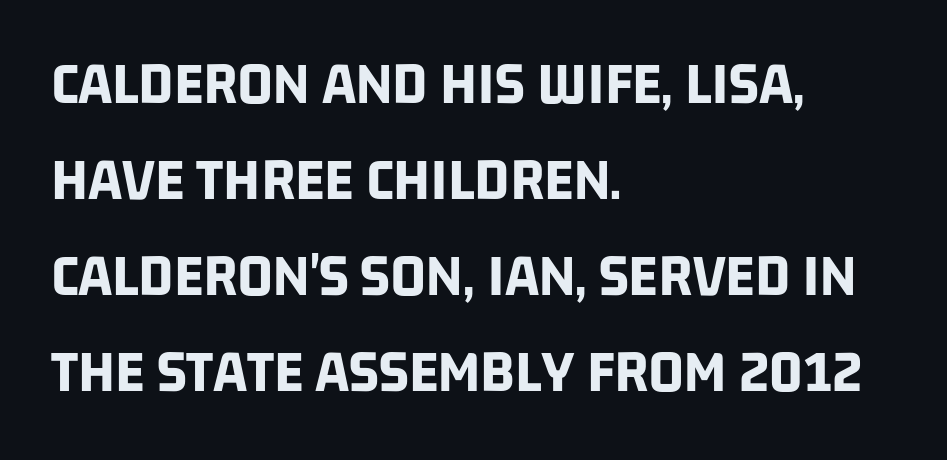
Q: Is the text bold? A: Yes.
Q: Is the typeface a serif or a sans-serif typeface? A: Sans-serif.
Q: Is the text underlined? A: No.
Q: How is the paragraph aligned? A: Left-aligned.
Q: Is the spacing between letters normal or unusually wide? A: Normal.
Q: Is the spacing between lines tight, normal or loose? A: Normal.
Q: Width (condensed, normal, or wide)? A: Condensed.
Q: Stroke contrast? A: Low.
Q: x-height? A: Large.
Q: Monospaced? A: No.
